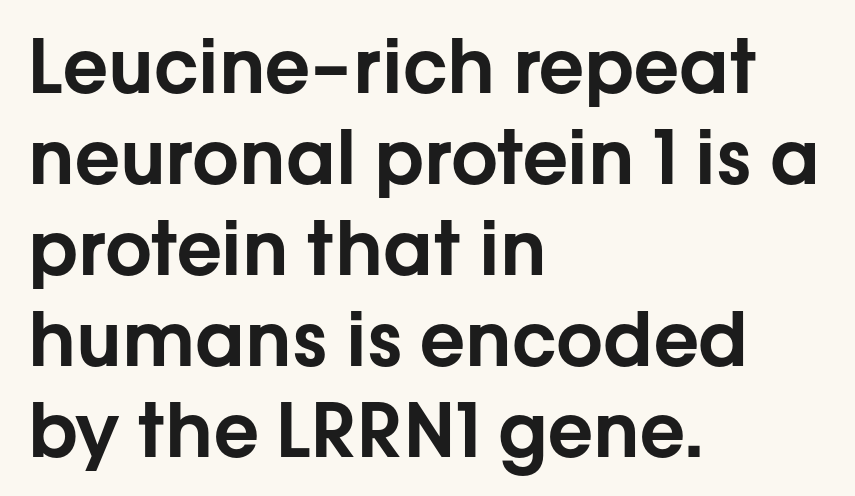
{"serif": "no", "italic": "no", "width": "normal", "stroke_contrast": "low", "x_height": "medium", "monospaced": "no", "underline": "no", "align": "left", "line_spacing_ratio": 1.23, "letter_spacing": "normal", "letter_spacing_em": 0.0, "glyph_px": 74}
